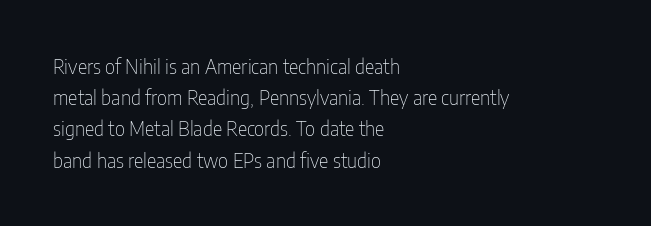
{"italic": "no", "bold": "no", "underline": "no", "align": "left", "line_spacing": "normal", "line_spacing_ratio": 1.56, "letter_spacing": "normal", "letter_spacing_em": 0.0, "glyph_px": 20}
